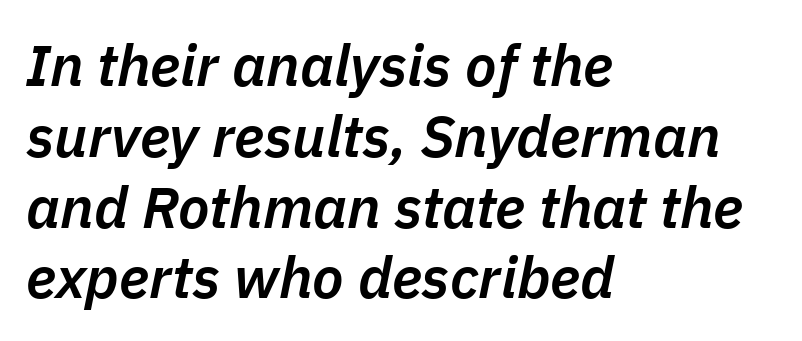
The image shows 58 px semibold type, italic (leaning right); set left-aligned, line spacing 1.22x, normal letter spacing, not underlined; low stroke contrast and a medium x-height.
